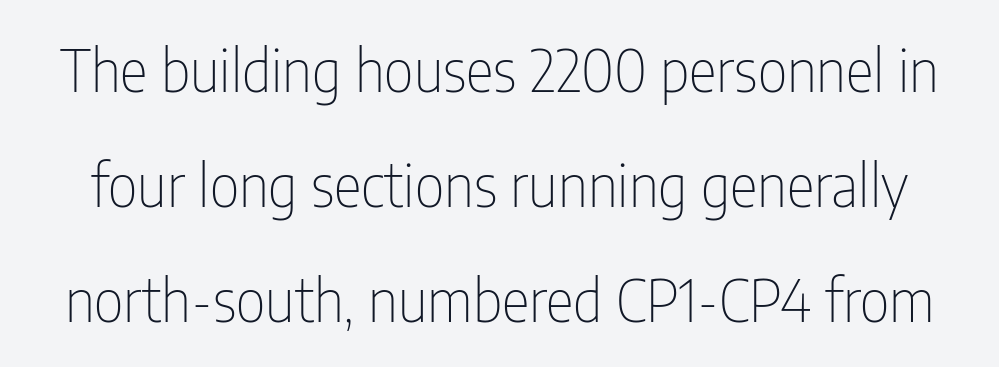
The image shows 59 px thin, condensed sans-serif type, upright; set loose line spacing (1.95x), normal letter spacing, not underlined; low stroke contrast and a medium x-height.
